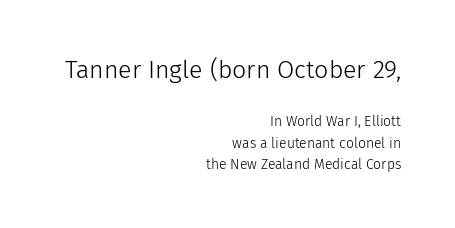
The image shows 25 px text type, upright; set right-aligned, normal line spacing (1.53x), normal letter spacing, not underlined; the first (top) block is 1.79x larger.
